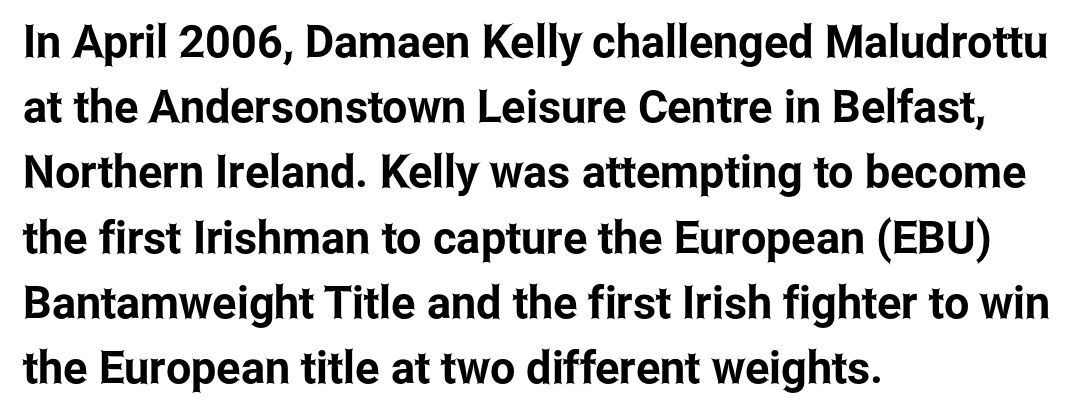
The image shows 45 px condensed sans-serif type, upright; set left-aligned, normal line spacing (1.45x), normal letter spacing, not underlined; low stroke contrast and a medium x-height.
